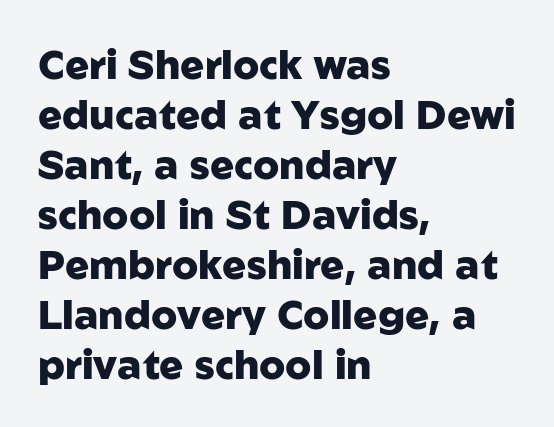
{"serif": "no", "italic": "no", "bold": "yes", "weight": "heavy", "width": "normal", "stroke_contrast": "low", "x_height": "medium", "monospaced": "no", "underline": "no", "align": "left", "line_spacing": "normal", "line_spacing_ratio": 1.25, "letter_spacing": "normal", "letter_spacing_em": 0.0, "glyph_px": 40}
